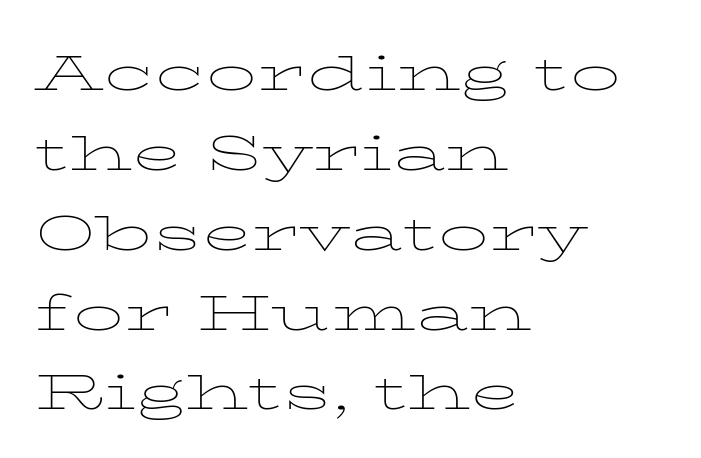
Q: Is the text bold? A: No.
Q: Is the text italic (slanted)? A: No, it is upright.
Q: Is the text underlined? A: No.
Q: How is the paragraph aligned? A: Left-aligned.
Q: Is the spacing between letters normal or unusually wide? A: Normal.
Q: Width (condensed, normal, or wide)? A: Wide.
Q: Stroke contrast? A: Low.
Q: x-height? A: Medium.
Q: Monospaced? A: No.
